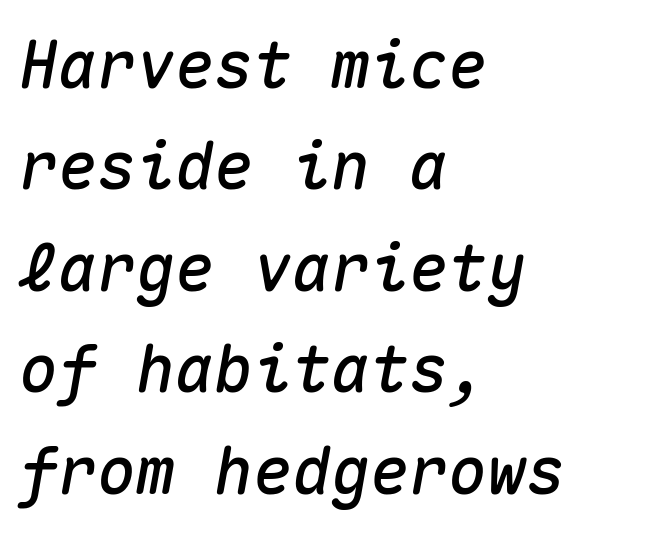
The image shows 65 px text type, italic (leaning right), monospaced; set left-aligned, normal line spacing (1.56x), normal letter spacing, not underlined; medium stroke contrast and a medium x-height.
